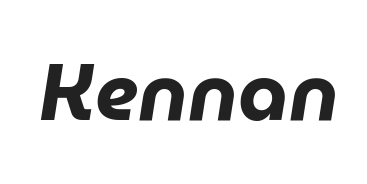
Plenty of ink on the page — the face is bold. The letters advance in unequal steps, a hallmark of proportional type. Decoration check: the copy has no underline. The line texture is even and compact thanks to regular tracking. Is the type slanted? Yes — the strokes lean at a clear angle.
